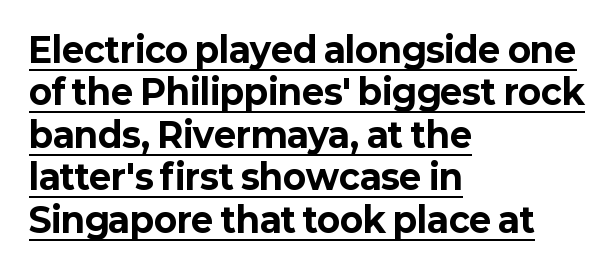
Unlike italic type, these characters show no tilt at all. Standard letterfit; no display-style spreading of the glyphs. Proportional: the letters do not fall into vertical columns. The designer left line spacing at the default.
